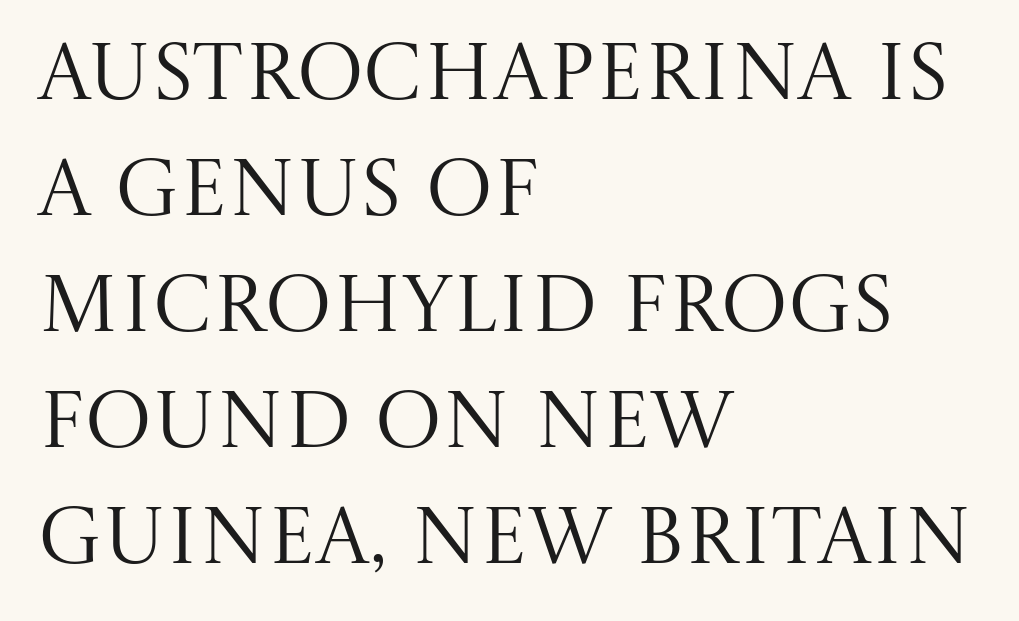
Summary of weight: not heavy and not bold. Descender tails drop into unmarked territory. Horizontally, the lines are justified to the leading edge only. Looks like regular typesetting: each glyph gets only the width it needs.
